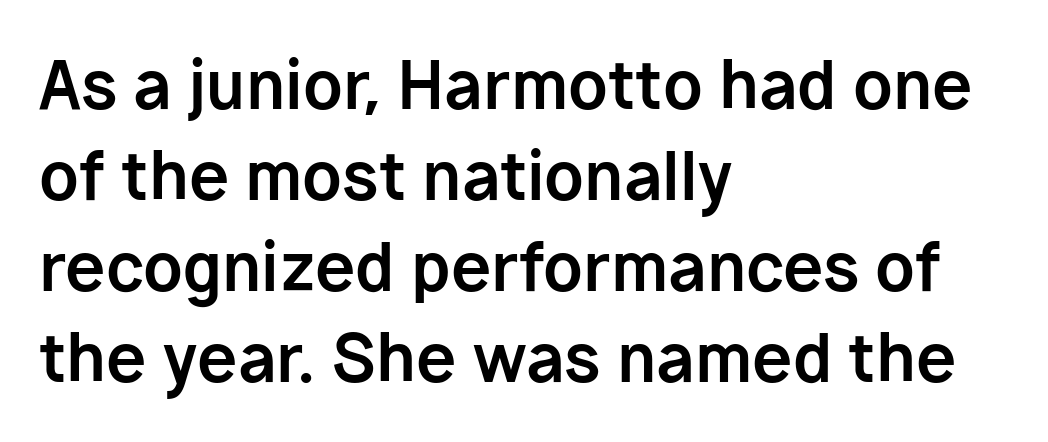
The image shows 65 px bold sans-serif type, upright; set left-aligned, normal line spacing (1.4x), normal letter spacing, not underlined; low stroke contrast and a medium x-height.
